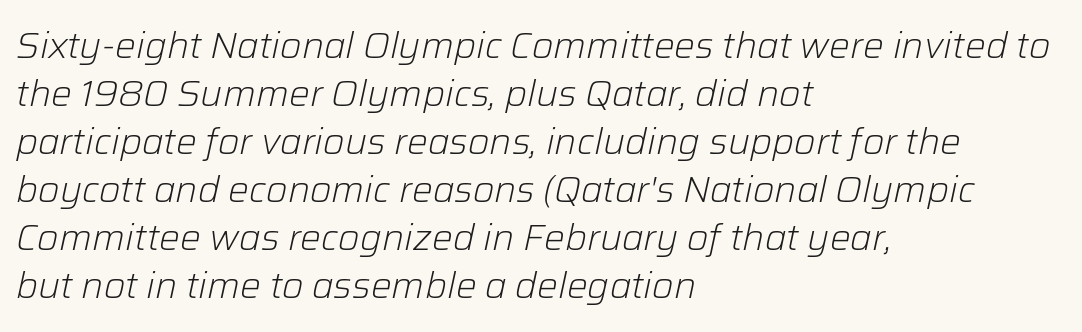
Would a proofreader flag this as italicized? Yes. Words appear dense and cohesive because spacing is normal. Compared with typical paragraphs, the rows here are spaced about the same. Think of a printed novel: that variable character pitch is what you see here. Each stroke keeps to a modest, everyday thickness or less.
